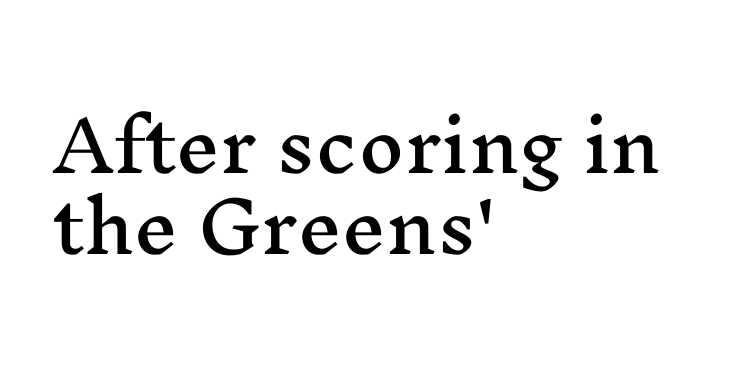
{"serif": "yes", "italic": "no", "width": "wide", "stroke_contrast": "medium", "x_height": "medium", "monospaced": "no", "underline": "no", "align": "left", "line_spacing_ratio": 1.16, "letter_spacing": "normal", "letter_spacing_em": 0.0, "glyph_px": 70}
